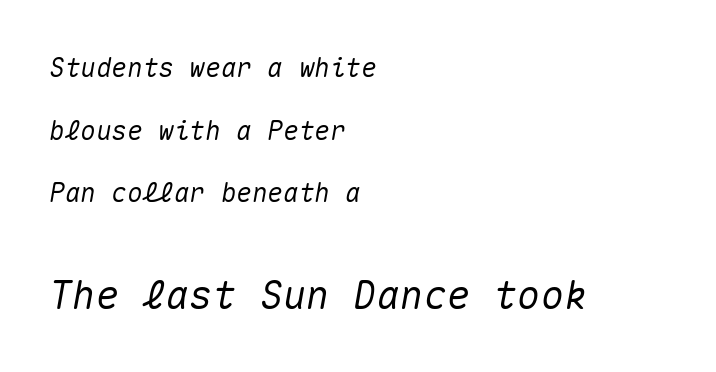
Tracking here is standard; glyphs follow each other at the usual distance. The rendering applies a slant to the glyphs. Visually the block forms a straight wall on the left and a jagged coastline on the right. The zone under the glyphs is completely vacant. Every character here occupies the same horizontal width, giving the sample a typewriter-like rhythm. Larger block? The one below; the one above is distinctly smaller.
